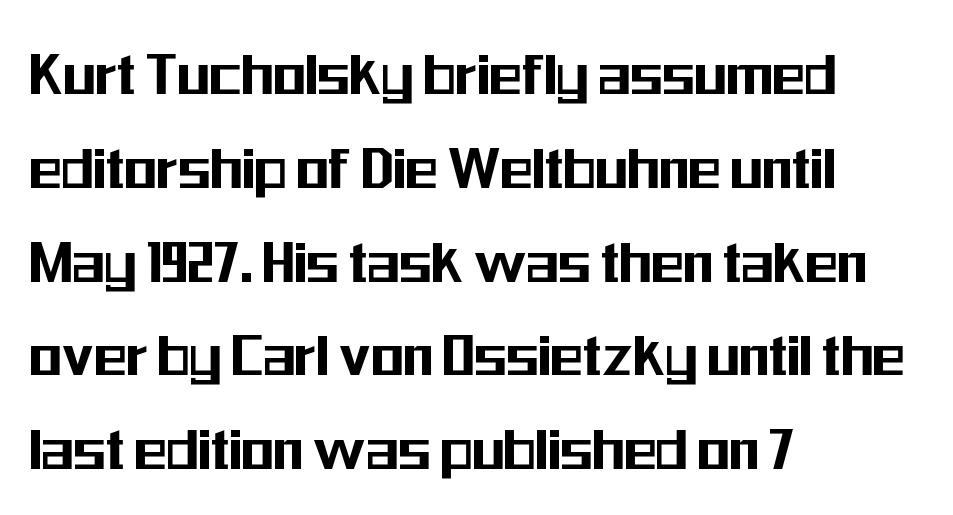
The image shows 67 px condensed sans-serif type, upright; set left-aligned, normal line spacing (1.4x), normal letter spacing, not underlined; medium stroke contrast and a medium x-height.
